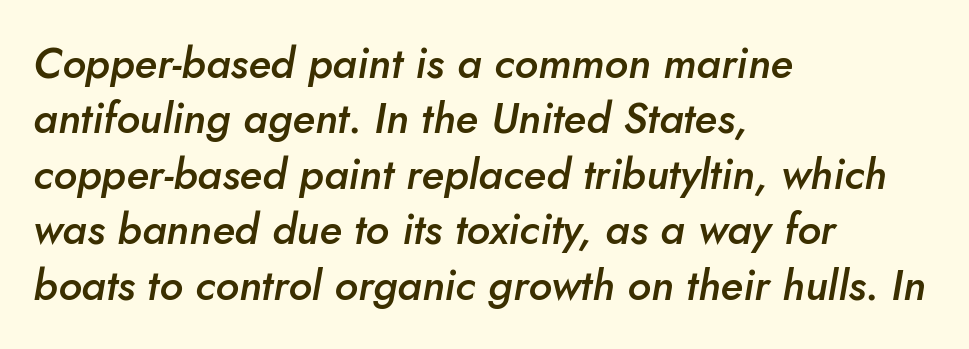
Q: Is the text bold? A: Semi-bold.
Q: Is the text italic (slanted)? A: Yes, it leans right by about 10 degrees.
Q: Is the text underlined? A: No.
Q: How is the paragraph aligned? A: Left-aligned.
Q: Is the spacing between letters normal or unusually wide? A: Normal.
Q: Is the spacing between lines tight, normal or loose? A: Normal.
Q: Width (condensed, normal, or wide)? A: Normal.
Q: Stroke contrast? A: Low.
Q: x-height? A: Small.
Q: Monospaced? A: No.
